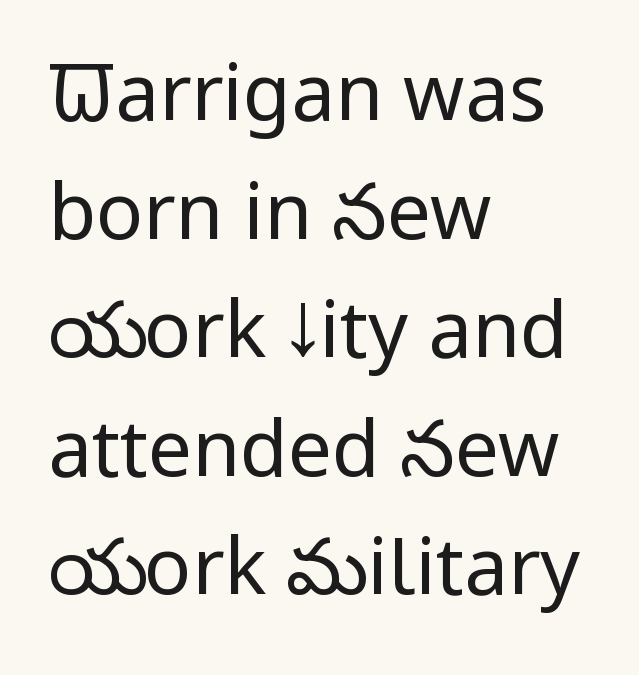
Q: Is the text bold? A: No.
Q: Is the text italic (slanted)? A: No, it is upright.
Q: Is the typeface a serif or a sans-serif typeface? A: Sans-serif.
Q: Is the text underlined? A: No.
Q: How is the paragraph aligned? A: Left-aligned.
Q: Is the spacing between letters normal or unusually wide? A: Normal.
Q: Is the spacing between lines tight, normal or loose? A: Normal.
Q: Width (condensed, normal, or wide)? A: Condensed.
Q: Stroke contrast? A: Low.
Q: x-height? A: Large.
Q: Monospaced? A: No.
